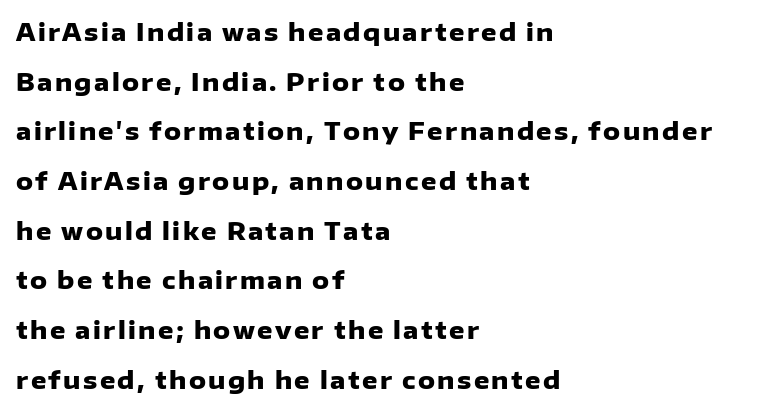
The image shows 24 px bold type, upright; set left-aligned, loose line spacing (2.07x), not underlined.
